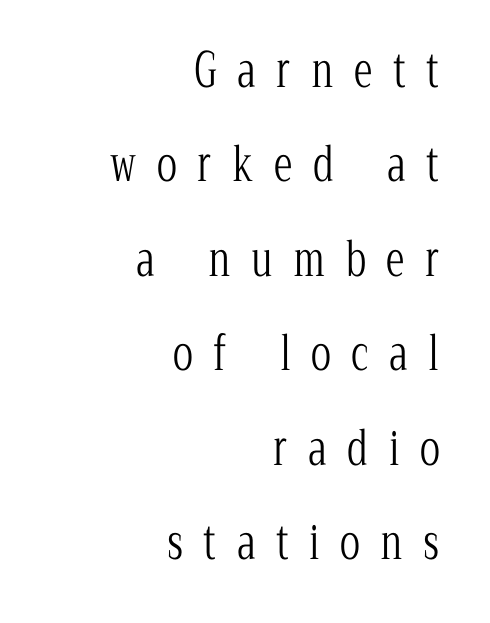
The image shows 47 px light, condensed serif type, upright; set right-aligned, loose line spacing (2.01x), unusually wide letter spacing (+0.44 em), not underlined; low stroke contrast and a medium x-height.
